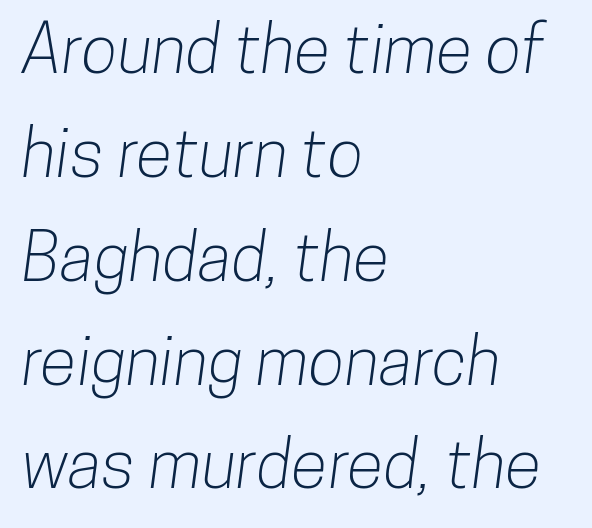
Nothing unusual about the tracking: characters are spaced as the font intends. The text block is weighted toward the left margin, trailing off unevenly rightward. Examine the stroke ends and you'll find no serifs. The rendering uses natural spacing where letterforms have individual widths.
